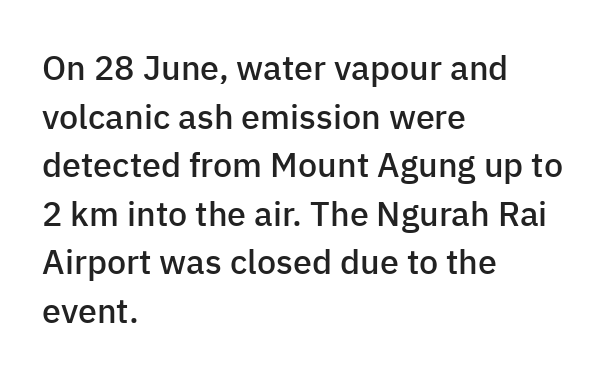
Does the type have serifs? No, each stem ends abruptly. This is the in-between weight designers call semibold or demi. This rendering features lettering with no underline. Is there any slant? The stems are plumb. Note the varied advance widths — an 'i' is clearly narrower than an 'm'.
